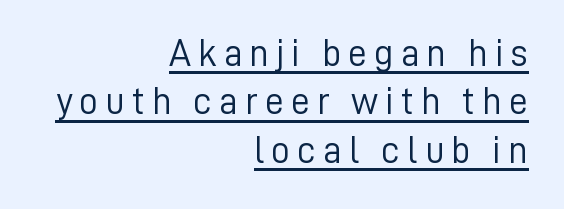
{"serif": "no", "italic": "no", "bold": "no", "weight": "light", "width": "normal", "stroke_contrast": "low", "x_height": "medium", "monospaced": "no", "underline": "yes", "align": "right", "line_spacing": "normal", "line_spacing_ratio": 1.27, "glyph_px": 38}
